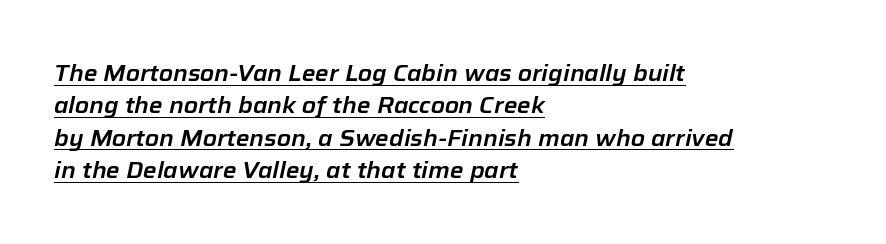
In CSS terms this would be text-align: left. A typesetter would call this leading conventional body-copy spacing. Every word sits above its own underline. Italic: yes, the glyphs are oblique. Observe the ordinary spacing: letters are neighbours, not strangers.
